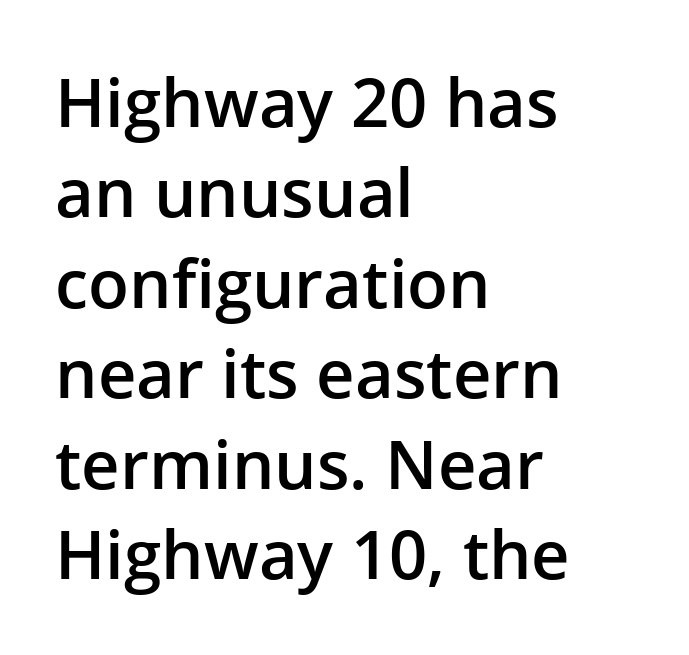
The image shows 67 px semibold sans-serif type, upright; set left-aligned, normal line spacing (1.35x), normal letter spacing, not underlined; low stroke contrast and a medium x-height.
